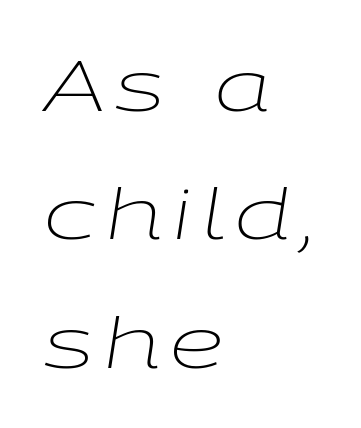
The image shows 69 px light, wide type, italic (leaning right); set left-aligned, line spacing 1.86x, not underlined; low stroke contrast and a medium x-height.
